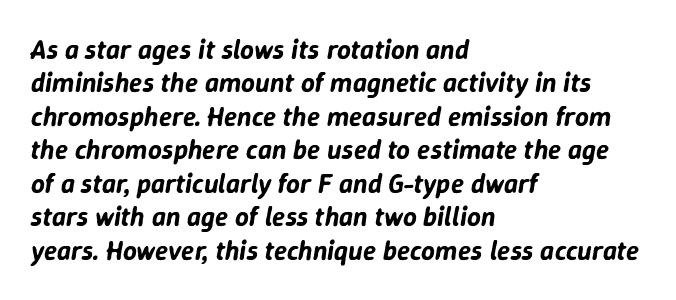
Compared with ordinary roman type, these characters are visibly tilted. If you drew a ruler down the left edge, every line would touch it. No extra tracking has been applied to these lines. Only glyphs here, with clear space below each row.
